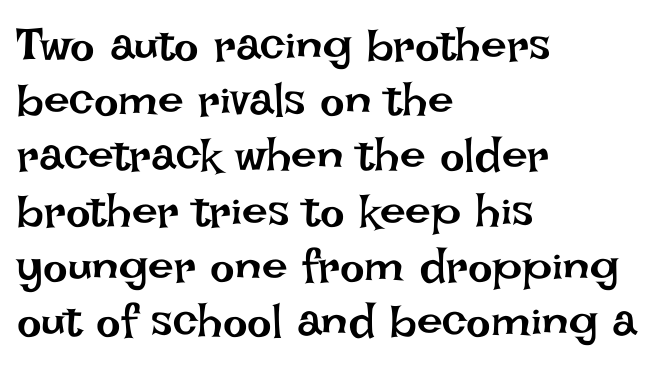
Spacing verdict: proportional, widths tailored to each character. Here the glyphs are tracked normally, forming tight word shapes. Think standard paragraph weight, or any step lighter than that. If you drew a line through each stem, it would be perfectly vertical. Left-aligned paragraph, ragged on the right. Underline: absent.
